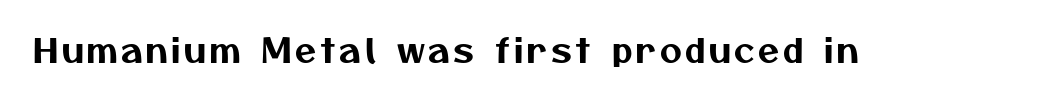
The image shows 34 px sans-serif type; set not underlined; medium stroke contrast and a medium x-height.
